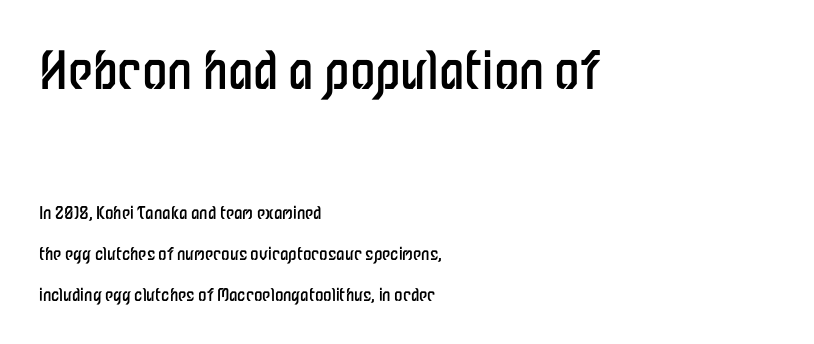
This sample uses a sans-serif face. The passage shown is not bold in any degree. The lines are spread far apart with generous leading. Decoration check: the copy has no underline. Typeset ragged right — the left edge is the straight one. Honestly, the letter spacing is just normal — you wouldn't notice it.
